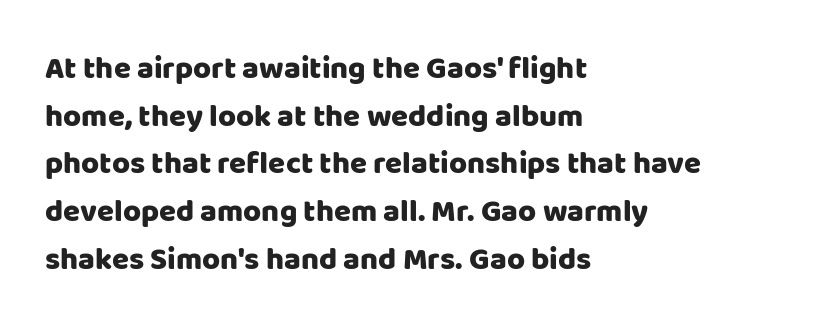
The type family on display is of the sans-serif kind. Inter-character spacing is left at the font's built-in metrics. The string is rendered with underlining switched off. The font's upright variant was chosen for this text.
